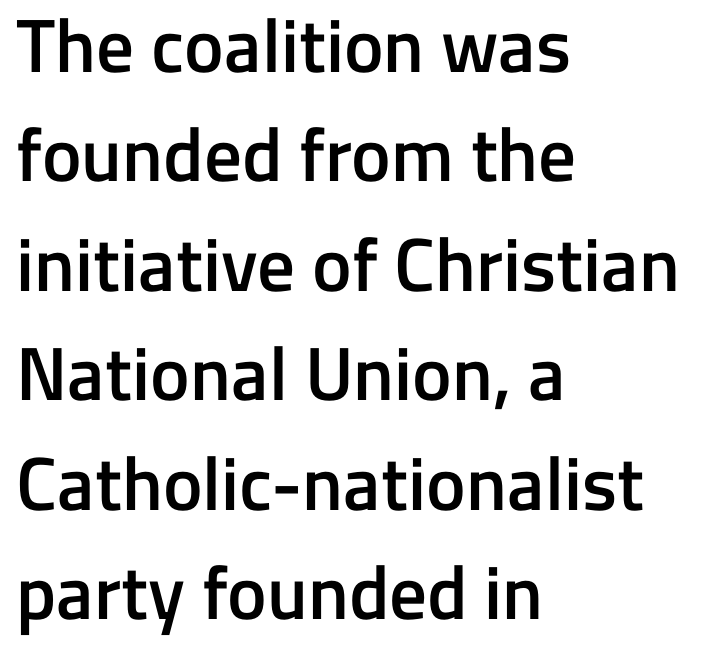
Q: Is the text bold? A: Semi-bold.
Q: Is the text italic (slanted)? A: No, it is upright.
Q: Is the typeface a serif or a sans-serif typeface? A: Sans-serif.
Q: Is the text underlined? A: No.
Q: How is the paragraph aligned? A: Left-aligned.
Q: Is the spacing between letters normal or unusually wide? A: Normal.
Q: Is the spacing between lines tight, normal or loose? A: Normal.
Q: Width (condensed, normal, or wide)? A: Normal.
Q: Stroke contrast? A: Low.
Q: x-height? A: Medium.
Q: Monospaced? A: No.
